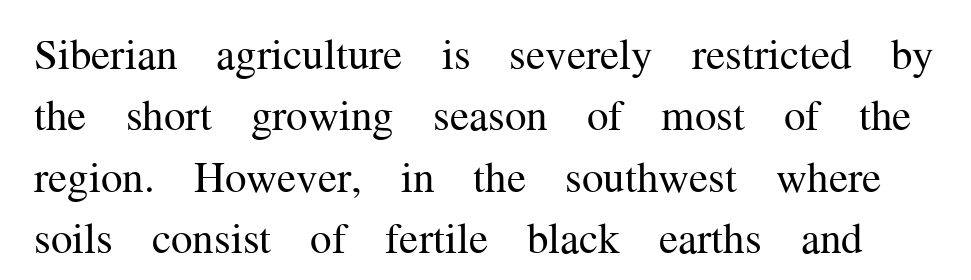
{"serif": "yes", "italic": "no", "bold": "no", "weight": "regular", "width": "normal", "stroke_contrast": "medium", "x_height": "medium", "monospaced": "no", "underline": "no", "line_spacing": "normal", "line_spacing_ratio": 1.43, "letter_spacing": "normal", "letter_spacing_em": 0.0, "glyph_px": 43}
